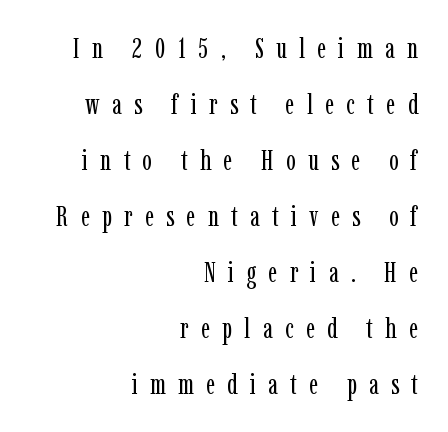
The image shows 29 px regular-weight, condensed serif type, upright; set right-aligned, loose line spacing (1.93x), unusually wide letter spacing (+0.42 em), not underlined; low stroke contrast and a medium x-height.
